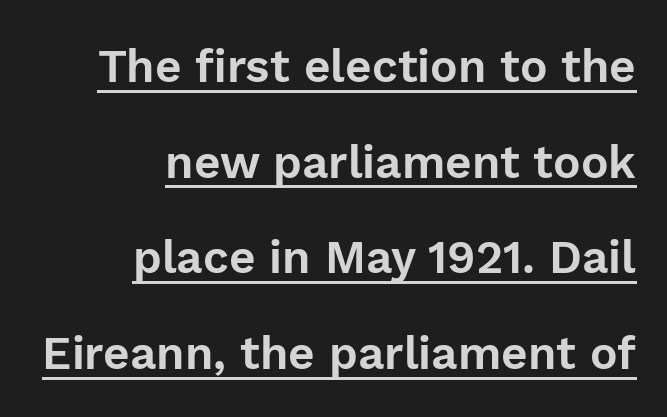
Nope, not italic — everything's standing straight. These lines keep a tight, regular rhythm from letter to letter. Looks like regular typesetting: each glyph gets only the width it needs. Examine the stroke ends and you'll find no serifs. In CSS terms this would be text-align: right. Beneath each row of characters lies a ruled line.
